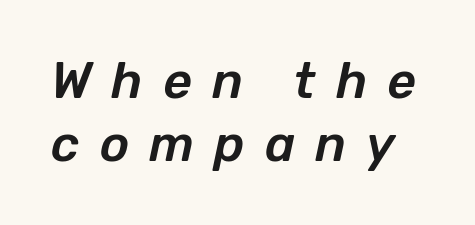
{"italic": "yes", "lean": "right", "slant_degrees": 12, "width": "normal", "stroke_contrast": "low", "x_height": "medium", "monospaced": "no", "underline": "no", "line_spacing": "normal", "line_spacing_ratio": 1.26, "letter_spacing": "wide", "letter_spacing_em": 0.4, "glyph_px": 50}
